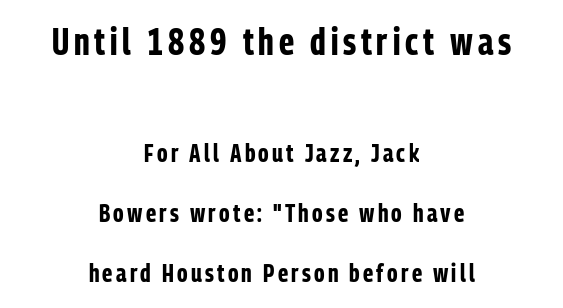
The typesetting leans heavy: a genuine bold. Nothing sits at the stroke ends, so this counts as sans-serif. Note: larger setting up top, smaller setting below. A centered setting, common on invitations and titles, is used for this passage.
